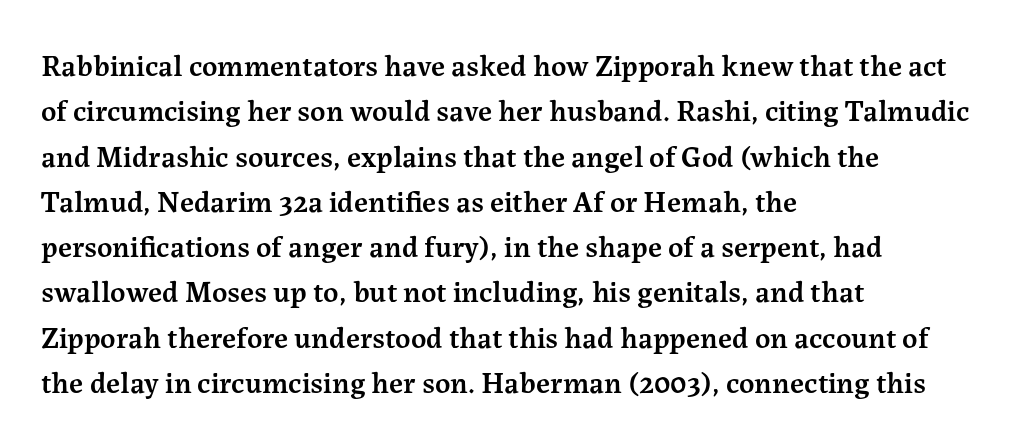
Q: Is the text bold? A: Semi-bold.
Q: Is the text italic (slanted)? A: No, it is upright.
Q: Is the typeface a serif or a sans-serif typeface? A: Serif.
Q: Is the text underlined? A: No.
Q: How is the paragraph aligned? A: Left-aligned.
Q: Is the spacing between letters normal or unusually wide? A: Normal.
Q: Is the spacing between lines tight, normal or loose? A: Normal.
Q: Width (condensed, normal, or wide)? A: Normal.
Q: Stroke contrast? A: Medium.
Q: x-height? A: Medium.
Q: Monospaced? A: No.
